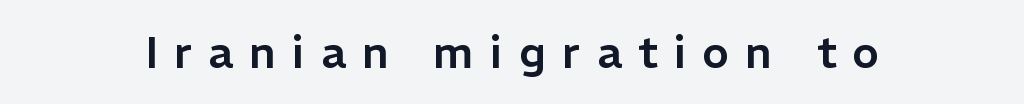
{"serif": "no", "italic": "no", "width": "normal", "stroke_contrast": "low", "x_height": "medium", "monospaced": "no", "underline": "no", "letter_spacing": "wide", "letter_spacing_em": 0.36, "glyph_px": 45}
